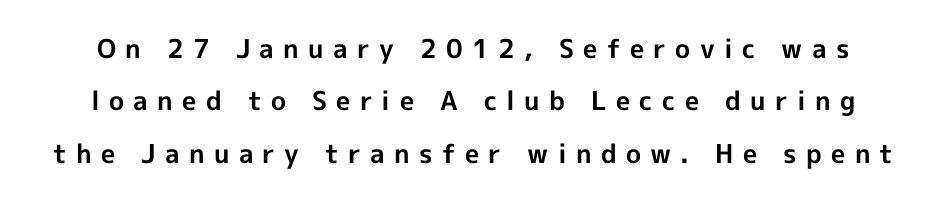
The image shows 26 px bold type, upright; set loose line spacing (2.01x), unusually wide letter spacing (+0.36 em), not underlined.
